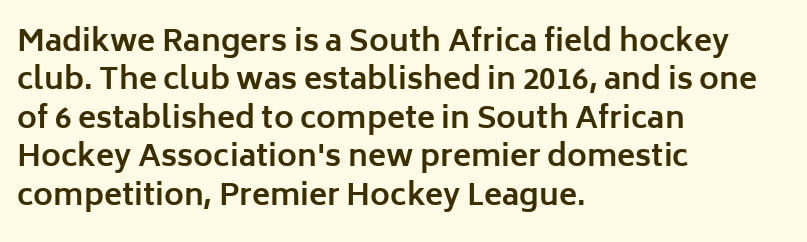
{"serif": "no", "italic": "no", "bold": "yes", "weight": "bold", "width": "normal", "stroke_contrast": "low", "x_height": "medium", "monospaced": "no", "underline": "no", "align": "left", "line_spacing": "normal", "line_spacing_ratio": 1.28, "letter_spacing": "normal", "letter_spacing_em": 0.0, "glyph_px": 30}
